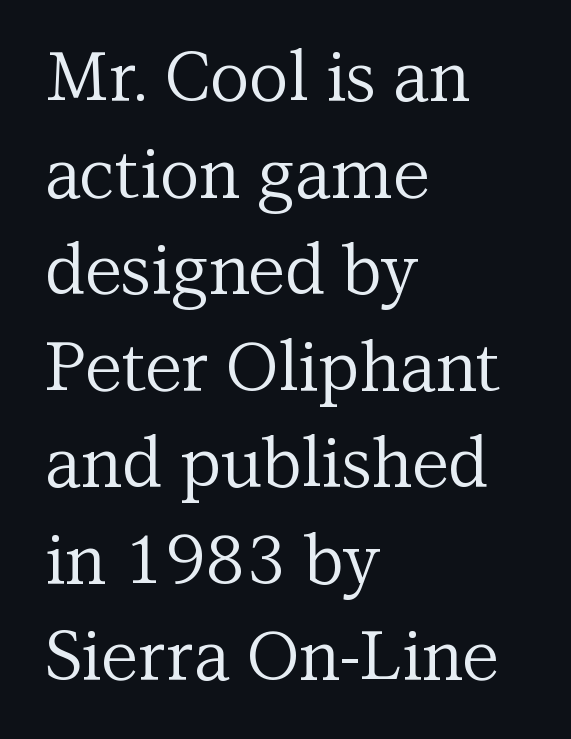
Q: Is the text bold? A: No.
Q: Is the text italic (slanted)? A: No, it is upright.
Q: Is the typeface a serif or a sans-serif typeface? A: Serif.
Q: Is the text underlined? A: No.
Q: How is the paragraph aligned? A: Left-aligned.
Q: Is the spacing between letters normal or unusually wide? A: Normal.
Q: Is the spacing between lines tight, normal or loose? A: Normal.
Q: Width (condensed, normal, or wide)? A: Normal.
Q: Stroke contrast? A: Medium.
Q: x-height? A: Medium.
Q: Monospaced? A: No.
